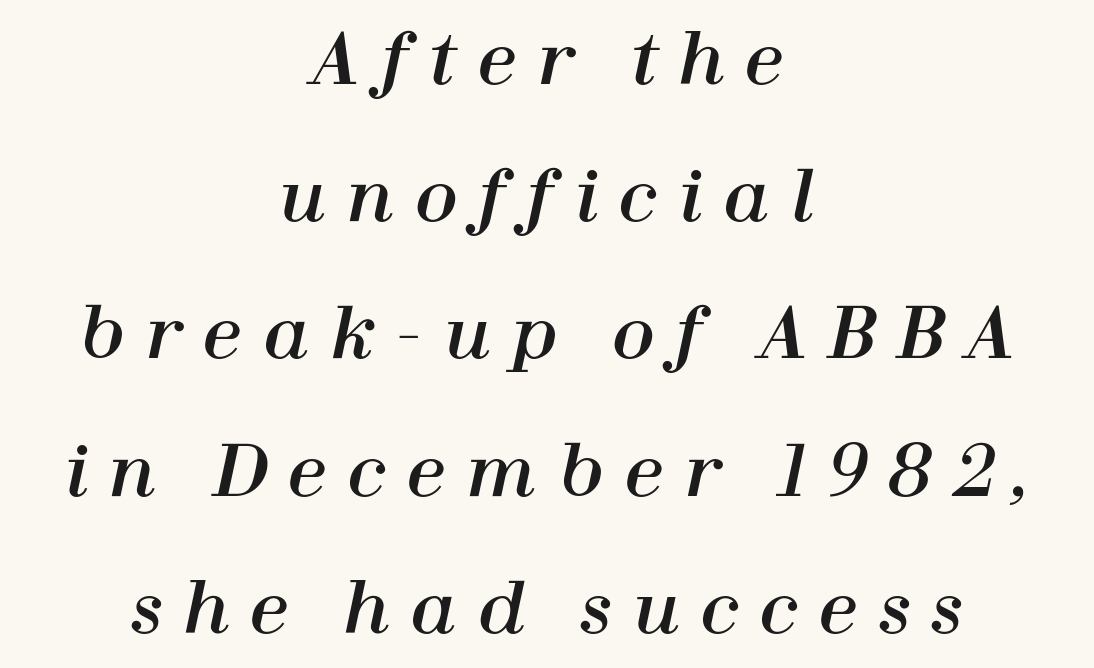
Q: Is the text italic (slanted)? A: Yes, it leans right by about 12 degrees.
Q: Is the text underlined? A: No.
Q: How is the paragraph aligned? A: Centered.
Q: Is the spacing between letters normal or unusually wide? A: Unusually wide.
Q: Is the spacing between lines tight, normal or loose? A: Loose.
Q: Width (condensed, normal, or wide)? A: Normal.
Q: Stroke contrast? A: High.
Q: x-height? A: Medium.
Q: Monospaced? A: No.
